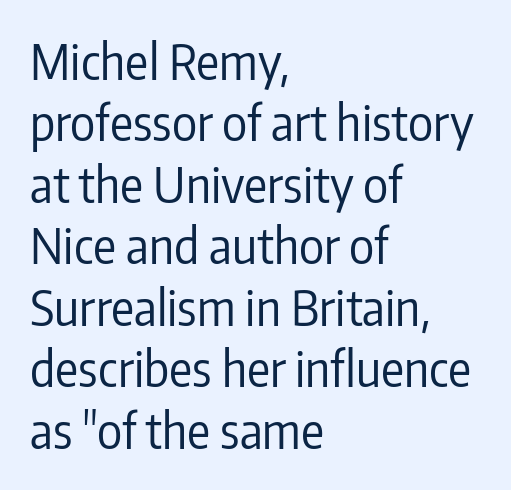
The image shows 48 px regular-weight, condensed sans-serif type, upright; set left-aligned, normal line spacing (1.28x), normal letter spacing, not underlined; low stroke contrast and a medium x-height.
